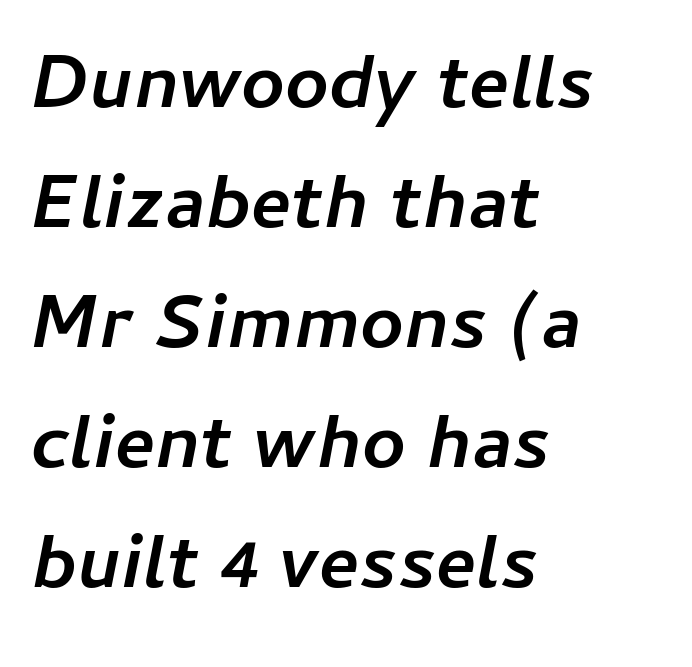
{"italic": "yes", "lean": "right", "slant_degrees": 11, "bold": "yes", "weight": "semibold", "width": "normal", "stroke_contrast": "low", "x_height": "medium", "monospaced": "no", "underline": "no", "align": "left", "line_spacing": "normal", "line_spacing_ratio": 1.58, "letter_spacing": "normal", "letter_spacing_em": 0.0, "glyph_px": 76}
